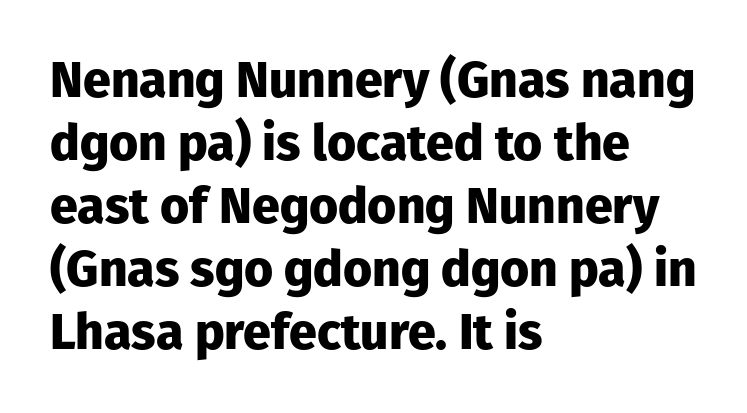
Visually the block forms a straight wall on the left and a jagged coastline on the right. Character widths vary here, with narrow letters taking less room than wide ones. The strokes are fattened all the way to bold. Honestly, there is no underline to notice here at all. This sample uses plain, unmodified letter spacing. The passage shown stacks its lines at a standard gap.
